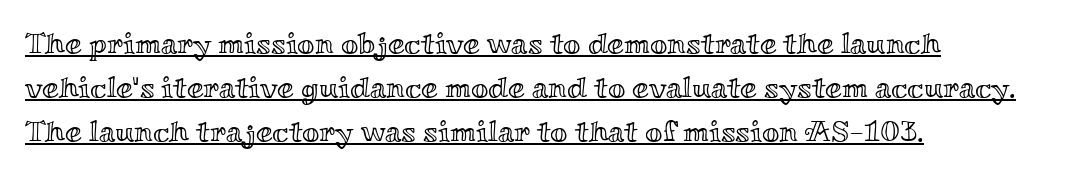
{"italic": "no", "width": "wide", "x_height": "small", "monospaced": "no", "underline": "yes", "align": "left", "line_spacing": "normal", "line_spacing_ratio": 1.46, "letter_spacing": "normal", "letter_spacing_em": 0.0, "glyph_px": 30}
